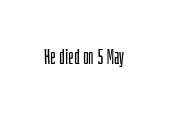
Posture: upright roman. Short note: letters normally spaced. The weight would be labelled regular, book, light, or lighter still. Lines of text with bare space underneath.
